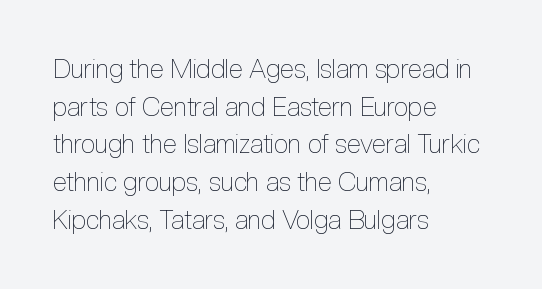
{"italic": "no", "bold": "no", "underline": "no", "align": "left", "line_spacing": "normal", "line_spacing_ratio": 1.45, "letter_spacing": "normal", "letter_spacing_em": 0.0, "glyph_px": 26}
